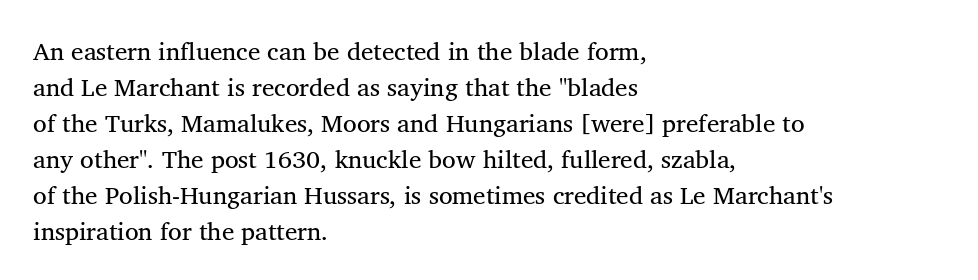
{"underline": "no", "align": "left", "line_spacing": "normal", "line_spacing_ratio": 1.44, "letter_spacing": "normal", "letter_spacing_em": 0.0, "glyph_px": 25}
